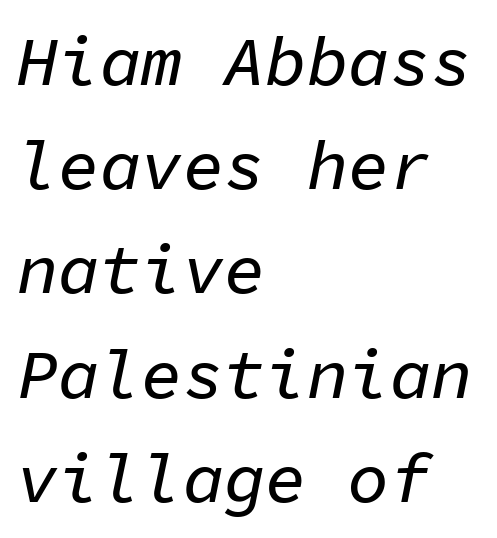
Q: Is the text italic (slanted)? A: Yes, it leans right by about 11 degrees.
Q: Is the text underlined? A: No.
Q: How is the paragraph aligned? A: Left-aligned.
Q: Is the spacing between letters normal or unusually wide? A: Normal.
Q: Is the spacing between lines tight, normal or loose? A: Normal.
Q: Width (condensed, normal, or wide)? A: Normal.
Q: Stroke contrast? A: Low.
Q: x-height? A: Medium.
Q: Monospaced? A: Yes.
